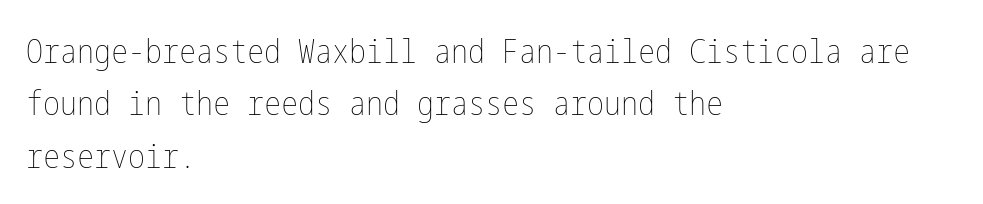
Counters stay open thanks to moderate or lighter strokes. Tracking value appears to be zero — textbook default spacing. Every row of glyphs begins at an identical x-position on the left. Does the lettering tilt? It doesn't — this is upright.
